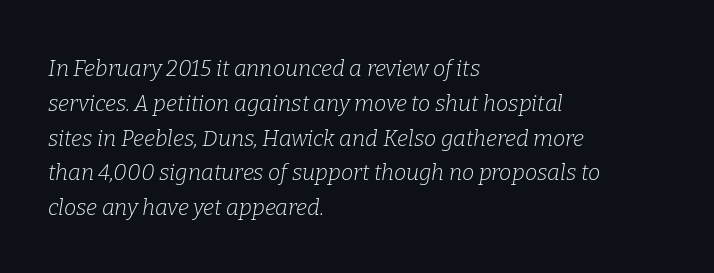
{"italic": "yes", "lean": "right", "slant_degrees": 9, "bold": "no", "underline": "no", "align": "left", "line_spacing": "normal", "line_spacing_ratio": 1.58, "letter_spacing": "normal", "letter_spacing_em": 0.0, "glyph_px": 22}
